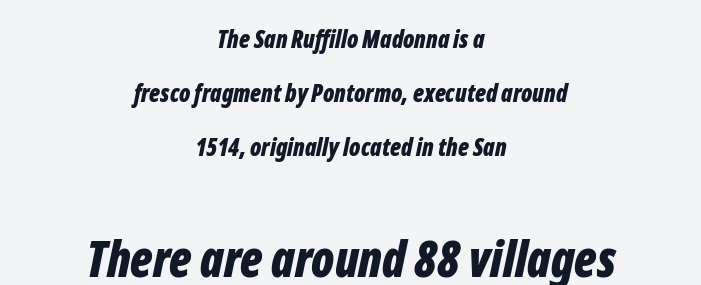
Q: Is the text bold? A: Yes.
Q: Is the text italic (slanted)? A: Yes, it leans right by about 12 degrees.
Q: Is the text underlined? A: No.
Q: How is the paragraph aligned? A: Centered.
Q: Is the spacing between letters normal or unusually wide? A: Normal.
Q: Is the spacing between lines tight, normal or loose? A: Loose.
Q: Which block of text is set in a larger size, the first (top) or the second (bottom)? A: The second (bottom) one.
Q: Width (condensed, normal, or wide)? A: Condensed.
Q: Stroke contrast? A: Low.
Q: x-height? A: Medium.
Q: Monospaced? A: No.
